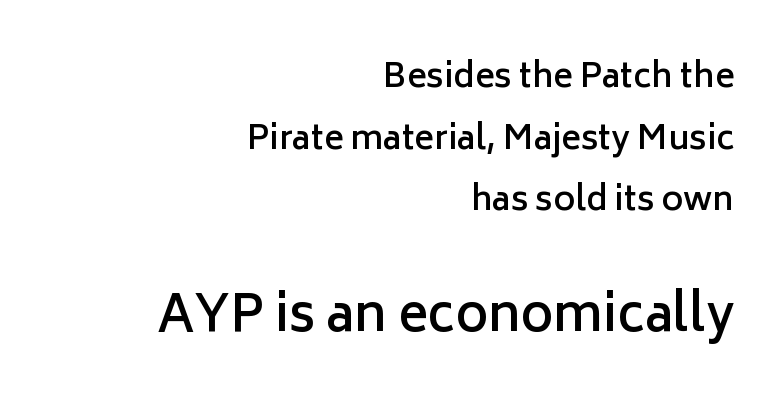
Q: Is the text bold? A: Semi-bold.
Q: Is the text italic (slanted)? A: No, it is upright.
Q: Is the typeface a serif or a sans-serif typeface? A: Sans-serif.
Q: Is the text underlined? A: No.
Q: How is the paragraph aligned? A: Right-aligned.
Q: Is the spacing between letters normal or unusually wide? A: Normal.
Q: Which block of text is set in a larger size, the first (top) or the second (bottom)? A: The second (bottom) one.
Q: Width (condensed, normal, or wide)? A: Normal.
Q: Stroke contrast? A: Low.
Q: x-height? A: Medium.
Q: Monospaced? A: No.
